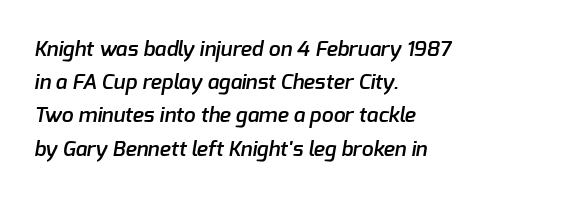
The image shows 21 px text type; set left-aligned, normal line spacing (1.58x), normal letter spacing, not underlined.
